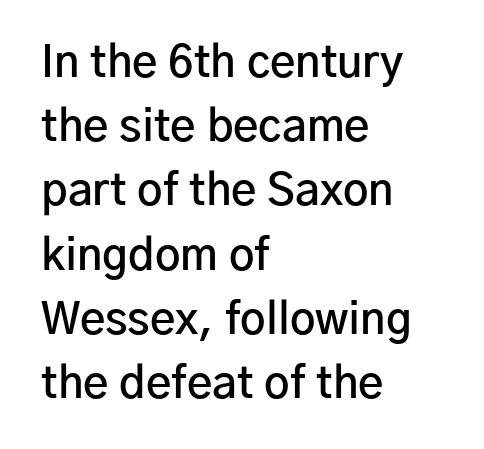
The image shows 44 px semibold sans-serif type, upright; set left-aligned, normal line spacing (1.46x), normal letter spacing, not underlined; low stroke contrast and a medium x-height.
